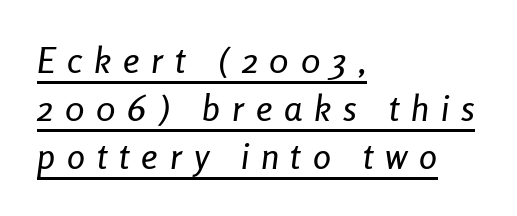
The image shows 36 px condensed type, italic (leaning right); set left-aligned, normal line spacing (1.34x), unusually wide letter spacing (+0.33 em), underlined; low stroke contrast and a medium x-height.
